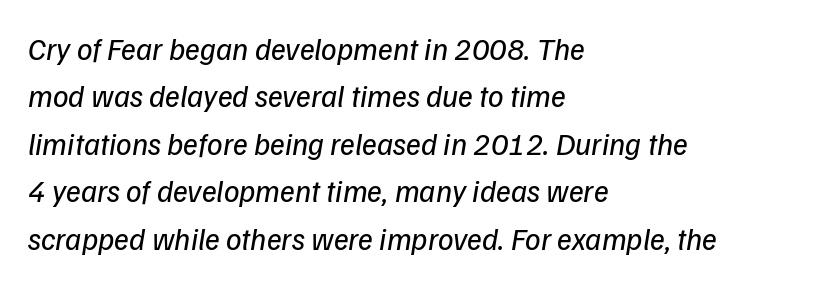
Q: Is the text bold? A: No.
Q: Is the text italic (slanted)? A: Yes, it leans right by about 9 degrees.
Q: Is the text underlined? A: No.
Q: How is the paragraph aligned? A: Left-aligned.
Q: Is the spacing between letters normal or unusually wide? A: Normal.
Q: Is the spacing between lines tight, normal or loose? A: Normal.
Q: Width (condensed, normal, or wide)? A: Normal.
Q: Stroke contrast? A: Low.
Q: x-height? A: Medium.
Q: Monospaced? A: No.
